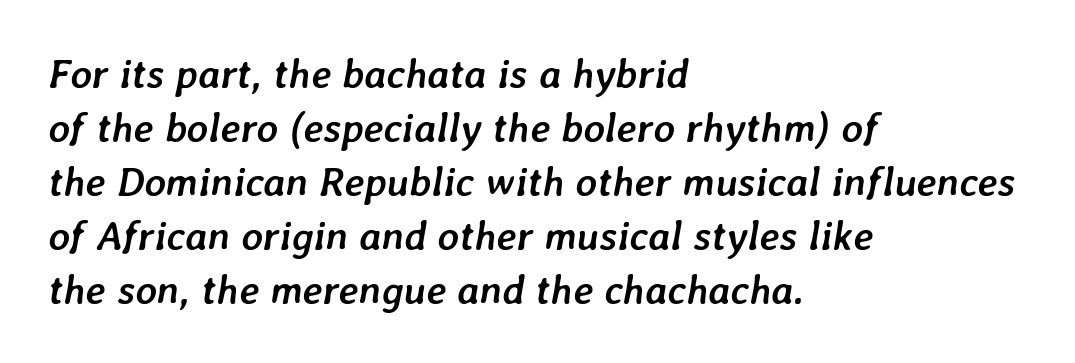
{"italic": "yes", "lean": "right", "slant_degrees": 7, "bold": "yes", "weight": "semibold", "width": "normal", "stroke_contrast": "low", "x_height": "medium", "monospaced": "no", "underline": "no", "align": "left", "line_spacing": "normal", "line_spacing_ratio": 1.32, "letter_spacing": "normal", "letter_spacing_em": 0.0, "glyph_px": 41}
